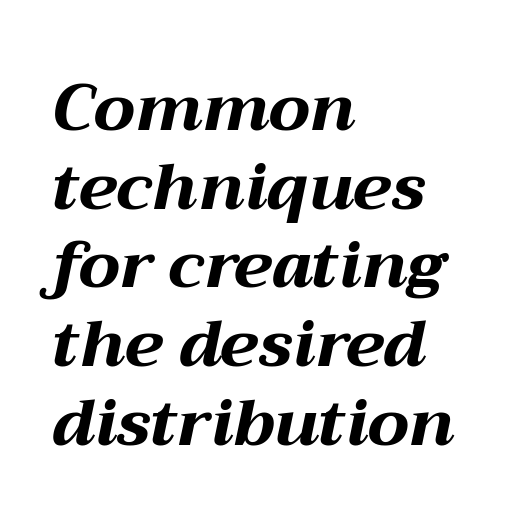
A clean baseline with only descenders dipping below it. Visually the block forms a straight wall on the left and a jagged coastline on the right. This sample has the flowing, uneven cadence of proportional lettering. The rendering applies a slant to the glyphs. These words are printed bold, with thick strokes throughout. Caption: standard tracking, unaltered.
